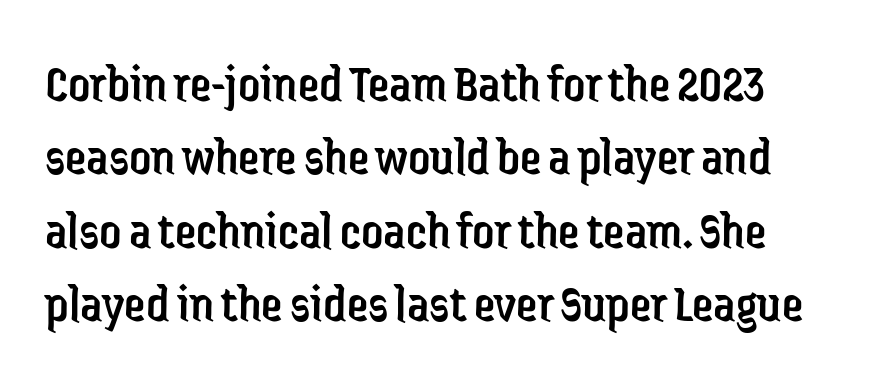
{"serif": "no", "italic": "no", "bold": "no", "weight": "regular", "width": "condensed", "stroke_contrast": "low", "x_height": "medium", "monospaced": "no", "underline": "no", "line_spacing": "normal", "line_spacing_ratio": 1.36, "letter_spacing": "normal", "letter_spacing_em": 0.0, "glyph_px": 54}
